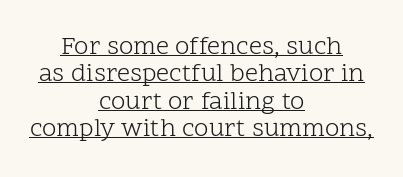
This sample carries an underscore along the baseline area. The face looks like a standard text weight, possibly lighter. This sample is center-justified, so both line endings float freely. Ordinary non-slanted type is in use. You could barely slide anything between these rows. The letterforms sit shoulder to shoulder at normal distance.
